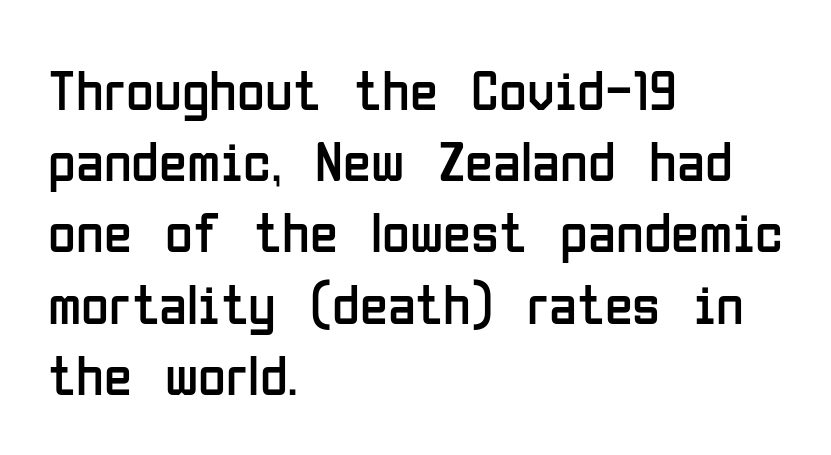
{"serif": "no", "italic": "no", "bold": "no", "weight": "regular", "width": "condensed", "stroke_contrast": "low", "x_height": "medium", "monospaced": "no", "underline": "no", "align": "left", "line_spacing": "normal", "line_spacing_ratio": 1.25, "letter_spacing": "normal", "letter_spacing_em": 0.0, "glyph_px": 57}
